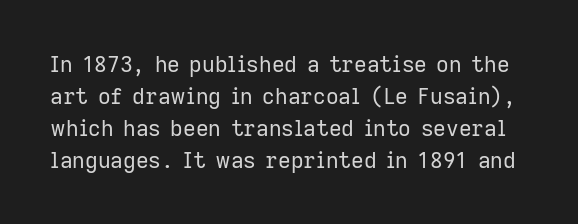
The image shows 22 px text type, upright; set normal line spacing (1.45x), normal letter spacing, not underlined.
